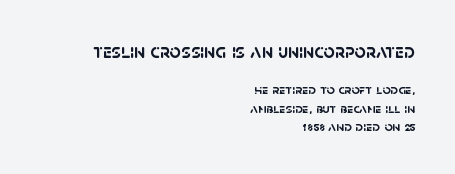
{"bold": "yes", "underline": "no", "align": "right", "line_spacing": "normal", "line_spacing_ratio": 1.31, "letter_spacing": "normal", "letter_spacing_em": 0.0, "larger_block": "first", "size_ratio": 1.43, "glyph_px": 20}
